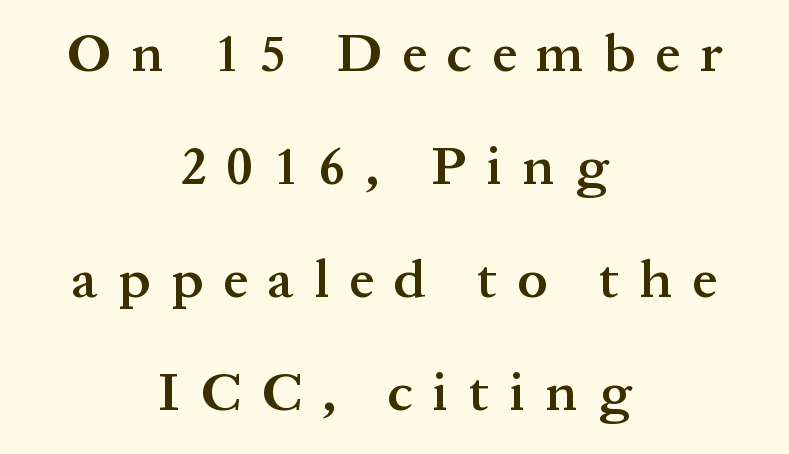
The rendering positions every line midway between the sides. Between one letter and the next there's a generous, obvious gap. Clear beneath every line of the passage. The typography opts for an upright posture over an oblique one. Regarding serifs, this sample has them. The letters are semibold — heavier than regular but short of a full bold.
